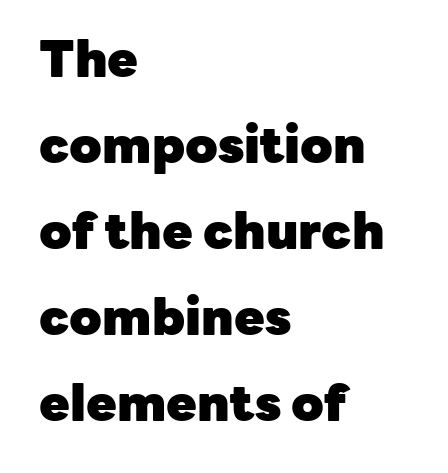
The glyphs are unaccompanied by any horizontal stroke below them. The tracking reads as untouched default to a designer's eye. These lines carry a lot of weight — the face is fully bold. Typographically, this falls in the sans-serif category.
